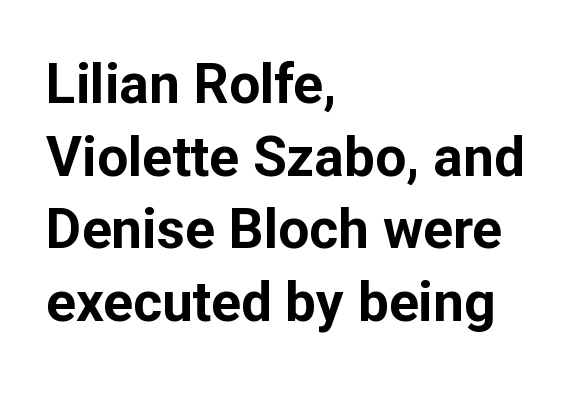
{"serif": "no", "italic": "no", "bold": "yes", "weight": "bold", "width": "normal", "stroke_contrast": "low", "x_height": "medium", "monospaced": "no", "underline": "no", "align": "left", "line_spacing": "normal", "line_spacing_ratio": 1.32, "letter_spacing": "normal", "letter_spacing_em": 0.0, "glyph_px": 55}
